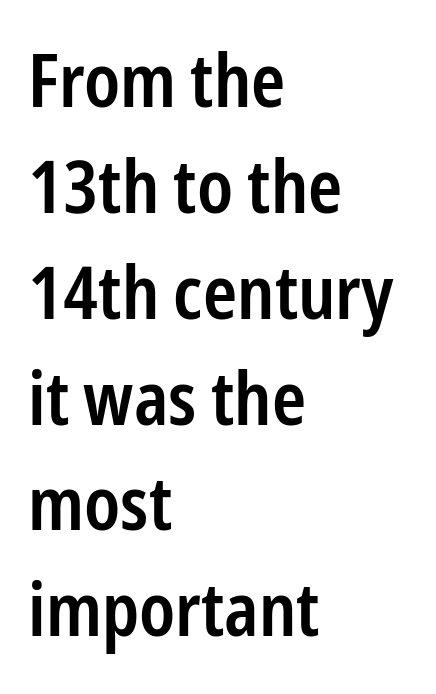
The image shows 73 px semibold, condensed sans-serif type, upright; set left-aligned, normal line spacing (1.45x), normal letter spacing, not underlined; low stroke contrast and a medium x-height.
